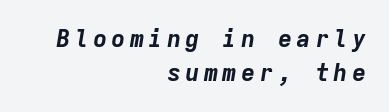
The image shows 24 px bold type, italic (leaning right); set right-aligned, normal line spacing (1.42x), not underlined.
